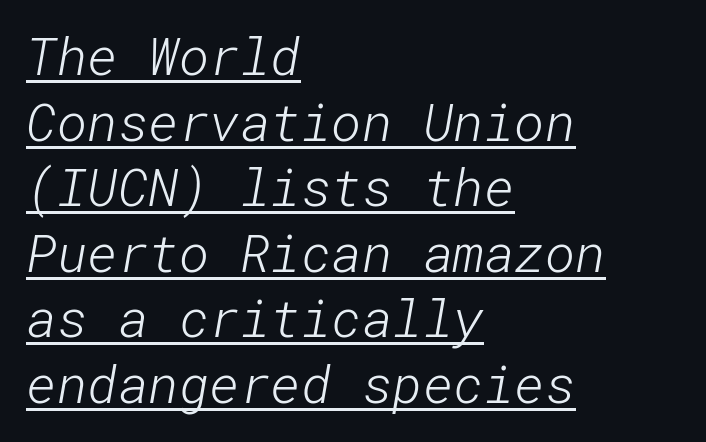
Q: Is the text bold? A: No.
Q: Is the typeface a serif or a sans-serif typeface? A: Sans-serif.
Q: Is the text underlined? A: Yes.
Q: How is the paragraph aligned? A: Left-aligned.
Q: Is the spacing between letters normal or unusually wide? A: Normal.
Q: Is the spacing between lines tight, normal or loose? A: Normal.
Q: Width (condensed, normal, or wide)? A: Normal.
Q: Stroke contrast? A: Low.
Q: x-height? A: Medium.
